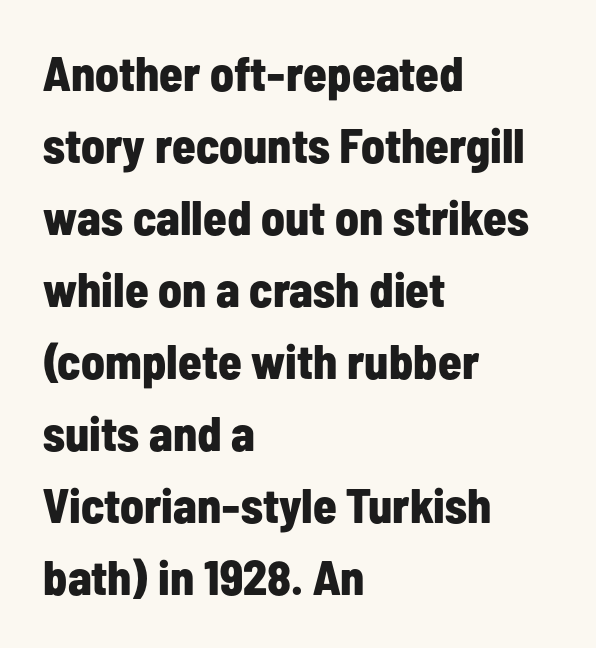
Visually the block forms a straight wall on the left and a jagged coastline on the right. Horizontal bands of white between lines are of average thickness. The lettering stays uniformly vertical, giving the passage a roman look. Short note: letters normally spaced.
